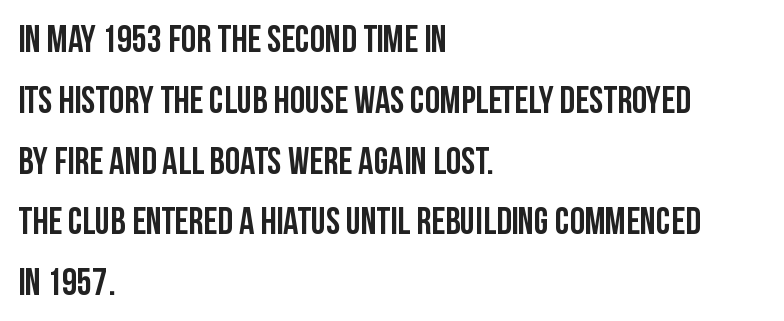
Q: Is the text bold? A: Yes.
Q: Is the text italic (slanted)? A: No, it is upright.
Q: Is the typeface a serif or a sans-serif typeface? A: Sans-serif.
Q: Is the text underlined? A: No.
Q: How is the paragraph aligned? A: Left-aligned.
Q: Is the spacing between letters normal or unusually wide? A: Normal.
Q: Is the spacing between lines tight, normal or loose? A: Normal.
Q: Width (condensed, normal, or wide)? A: Condensed.
Q: Stroke contrast? A: Low.
Q: x-height? A: Large.
Q: Monospaced? A: No.
